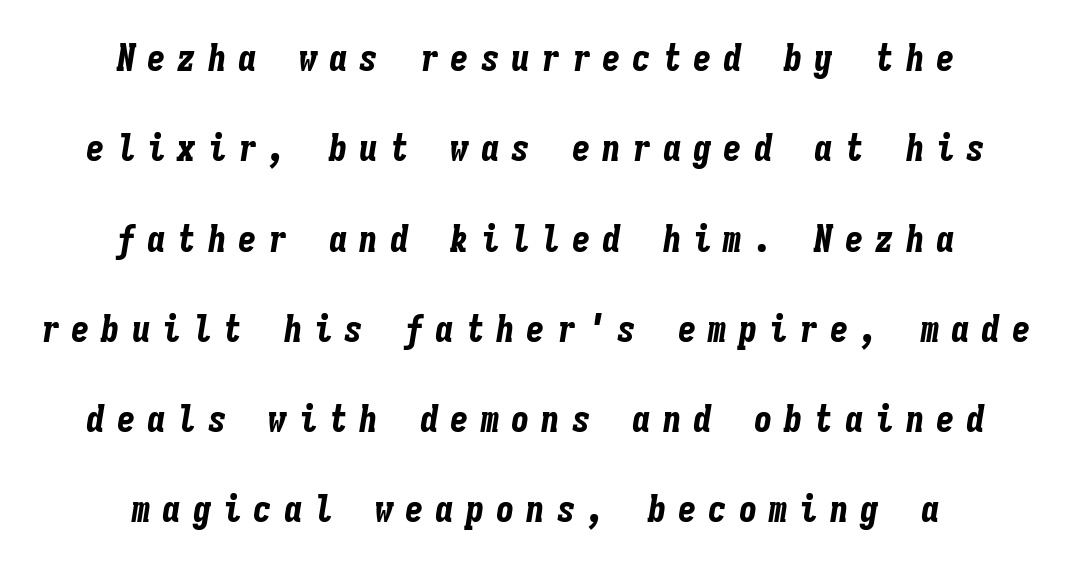
Q: Is the text bold? A: Yes.
Q: Is the text italic (slanted)? A: Yes, it leans right by about 9 degrees.
Q: Is the text underlined? A: No.
Q: How is the paragraph aligned? A: Centered.
Q: Is the spacing between letters normal or unusually wide? A: Unusually wide.
Q: Is the spacing between lines tight, normal or loose? A: Loose.
Q: Width (condensed, normal, or wide)? A: Condensed.
Q: Stroke contrast? A: Low.
Q: x-height? A: Medium.
Q: Monospaced? A: Yes.
